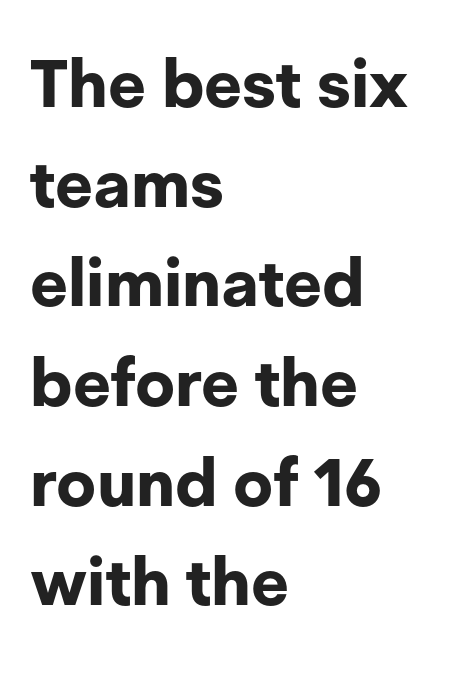
{"serif": "no", "italic": "no", "bold": "yes", "weight": "bold", "width": "normal", "stroke_contrast": "low", "x_height": "medium", "monospaced": "no", "underline": "no", "align": "left", "line_spacing": "normal", "line_spacing_ratio": 1.51, "letter_spacing": "normal", "letter_spacing_em": 0.0, "glyph_px": 66}
